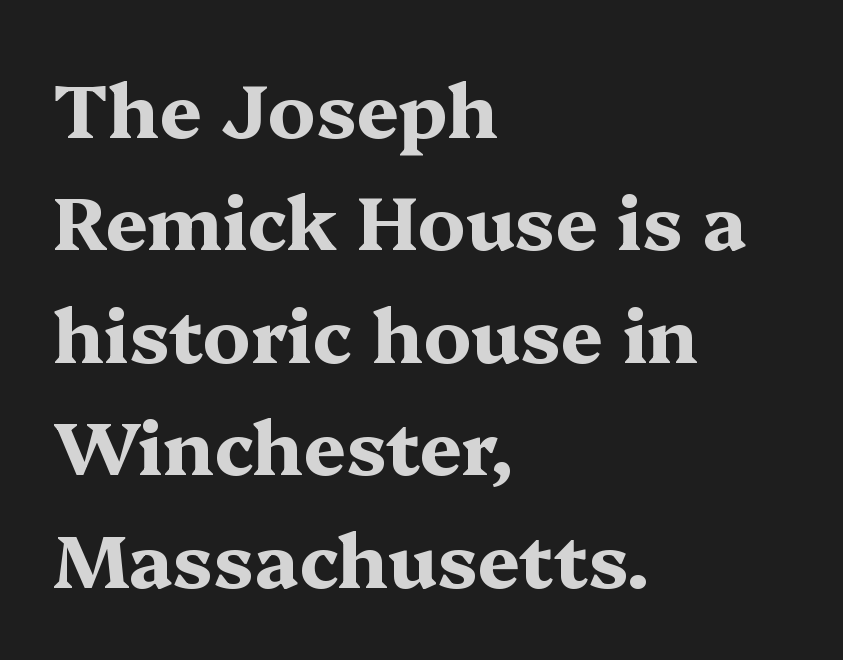
The image shows 75 px bold, wide serif type, upright; set left-aligned, normal line spacing (1.5x), normal letter spacing, not underlined; medium stroke contrast and a medium x-height.
